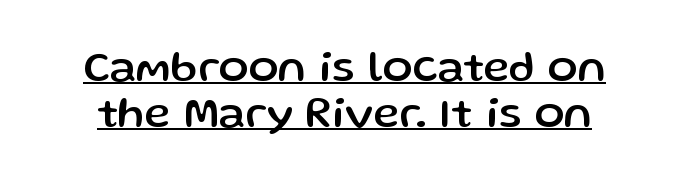
The image shows 44 px sans-serif type, upright; set tight line spacing (1.04x), normal letter spacing, underlined; low stroke contrast and a medium x-height.
